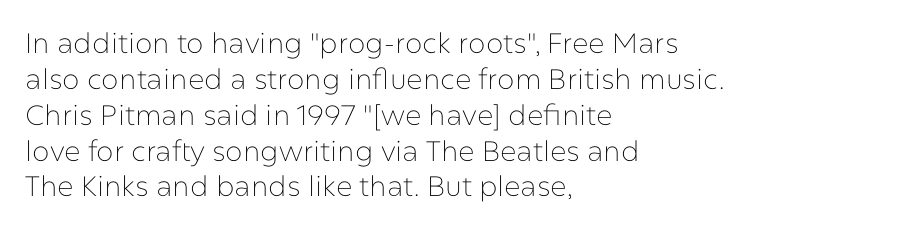
The image shows 28 px thin sans-serif type, upright; set left-aligned, normal line spacing (1.28x), normal letter spacing, not underlined; low stroke contrast and a medium x-height.
